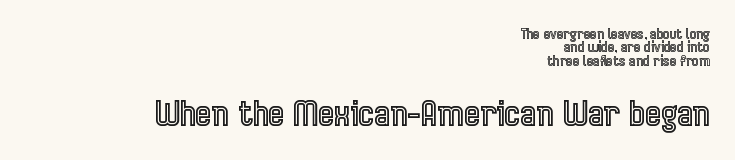
{"italic": "no", "width": "condensed", "x_height": "medium", "monospaced": "no", "underline": "no", "align": "right", "line_spacing": "tight", "line_spacing_ratio": 0.96, "letter_spacing": "normal", "letter_spacing_em": 0.0, "larger_block": "second", "size_ratio": 2.43, "glyph_px": 34}
